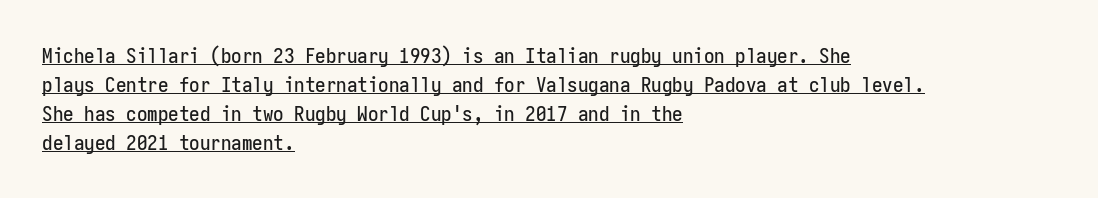
The image shows 21 px text type, upright; set left-aligned, normal line spacing (1.38x), normal letter spacing, underlined.
